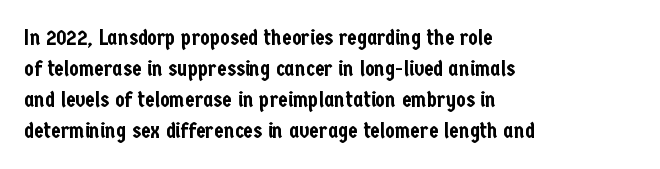
{"italic": "no", "underline": "no", "align": "left", "line_spacing": "normal", "line_spacing_ratio": 1.41, "letter_spacing": "normal", "letter_spacing_em": 0.0, "glyph_px": 22}
